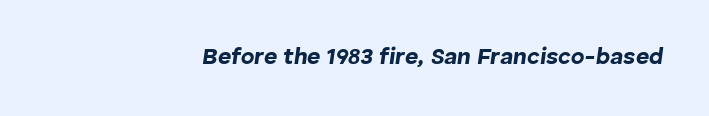
The image shows 23 px bold type, italic (leaning right); set right-aligned, normal letter spacing, not underlined.
